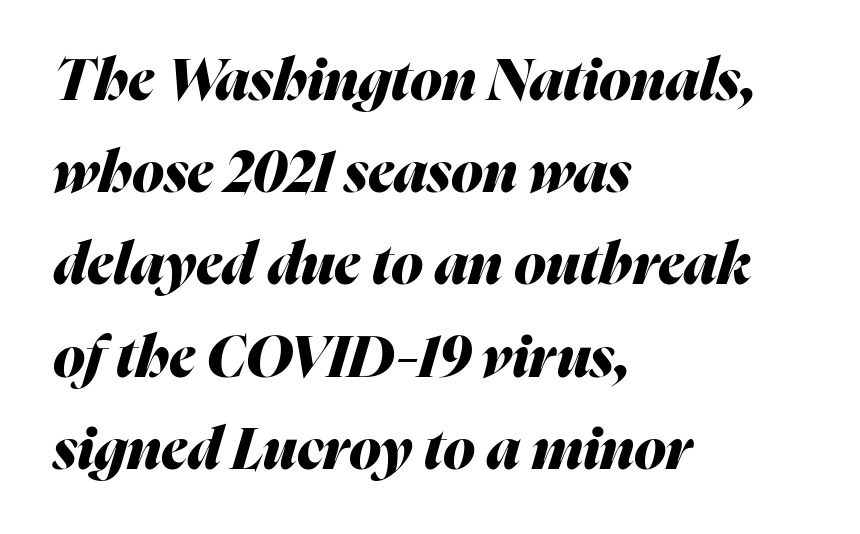
Q: Is the text bold? A: Yes.
Q: Is the text italic (slanted)? A: Yes, it leans right by about 16 degrees.
Q: Is the text underlined? A: No.
Q: How is the paragraph aligned? A: Left-aligned.
Q: Is the spacing between letters normal or unusually wide? A: Normal.
Q: Is the spacing between lines tight, normal or loose? A: Normal.
Q: Width (condensed, normal, or wide)? A: Normal.
Q: Stroke contrast? A: Medium.
Q: x-height? A: Medium.
Q: Monospaced? A: No.
